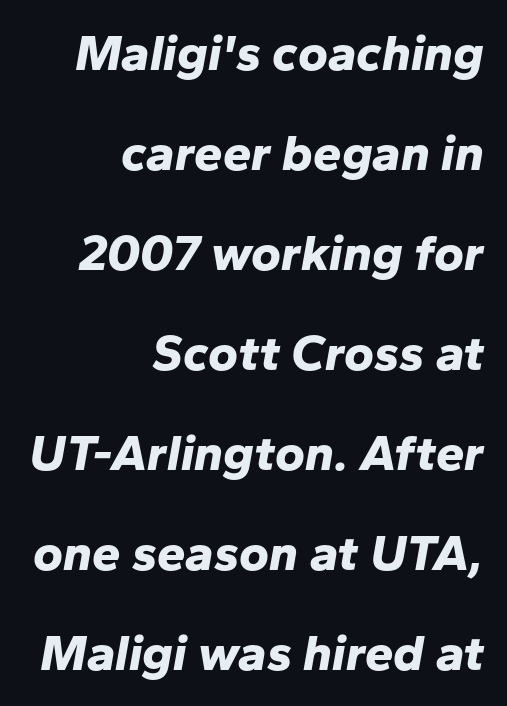
Does extra space separate the letters? No, they use regular spacing. Each letter keeps its own natural width here, so spacing adapts to shape. The face used here has a pronounced slope to its letters. Summary of weight: heavy, a full bold.
